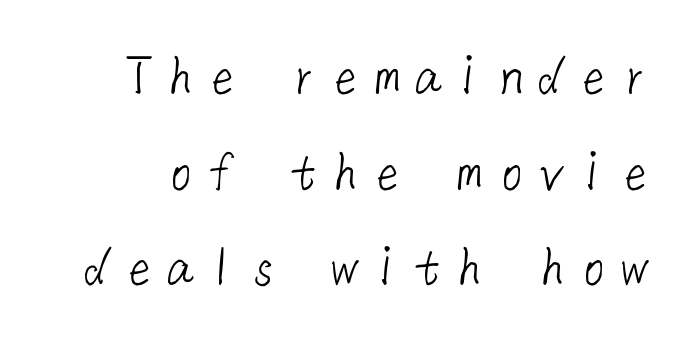
{"serif": "no", "bold": "no", "weight": "light", "width": "normal", "stroke_contrast": "low", "x_height": "medium", "underline": "no", "line_spacing": "normal", "line_spacing_ratio": 1.62, "letter_spacing": "wide", "letter_spacing_em": 0.2, "glyph_px": 59}
